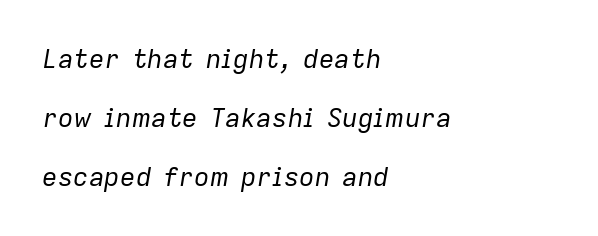
The image shows 26 px text type, italic (leaning right); set left-aligned, loose line spacing (2.26x), normal letter spacing, not underlined.
